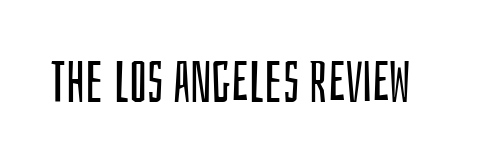
The image shows 57 px regular-weight, condensed sans-serif type, upright; set normal letter spacing, not underlined; low stroke contrast and a large x-height.
